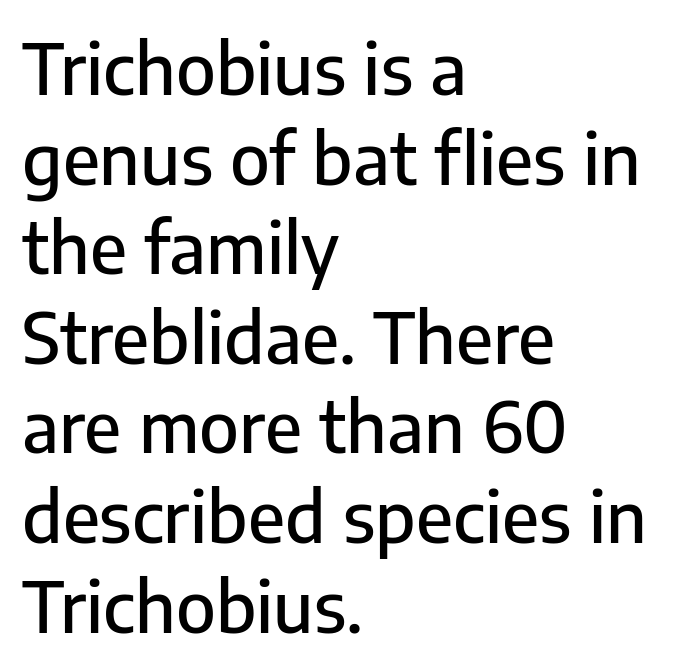
Only glyphs here, with clear space below each row. Is there any slant? The stems are plumb. In terms of letterspacing, this is plain default setting. Character widths vary here, with narrow letters taking less room than wide ones.
